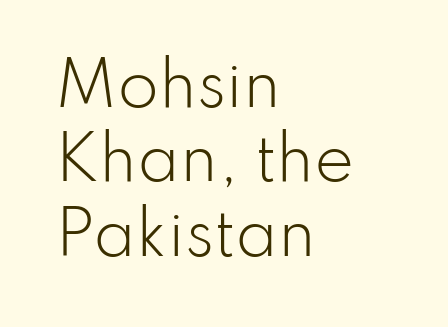
{"serif": "no", "italic": "no", "bold": "no", "weight": "light", "width": "normal", "stroke_contrast": "low", "x_height": "small", "monospaced": "no", "underline": "no", "align": "left", "line_spacing_ratio": 1.24, "letter_spacing": "normal", "letter_spacing_em": 0.0, "glyph_px": 60}
